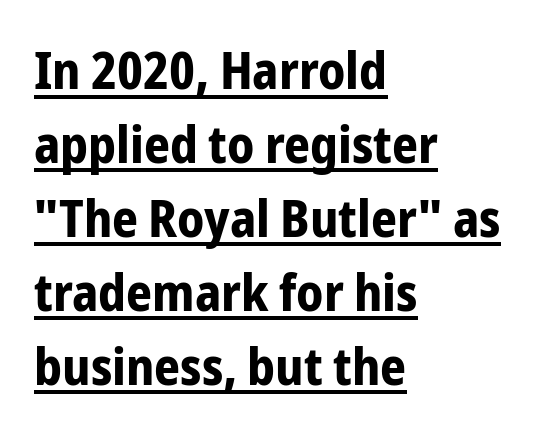
This is sans-serif lettering, the kind often seen on screens and signage. Standard letterfit; no display-style spreading of the glyphs. Posture: straight, roman, zero tilt. Heavy, bold letterforms.
